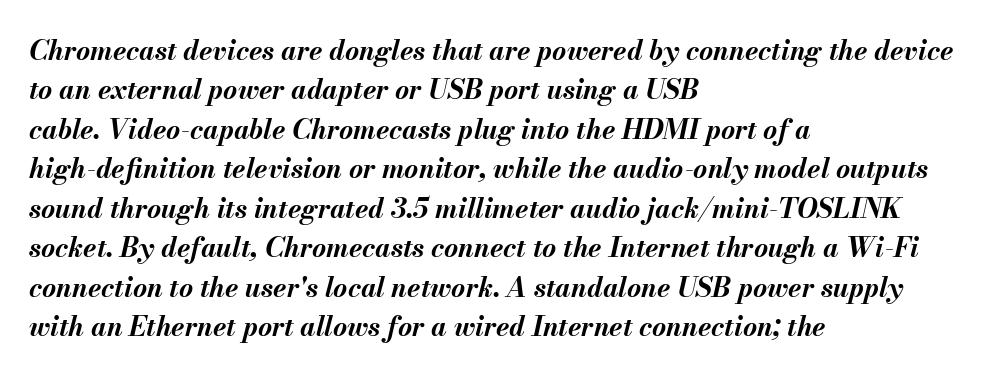
{"italic": "yes", "lean": "right", "slant_degrees": 13, "bold": "yes", "underline": "no", "align": "left", "line_spacing": "normal", "line_spacing_ratio": 1.46, "letter_spacing": "normal", "letter_spacing_em": 0.0, "glyph_px": 27}
